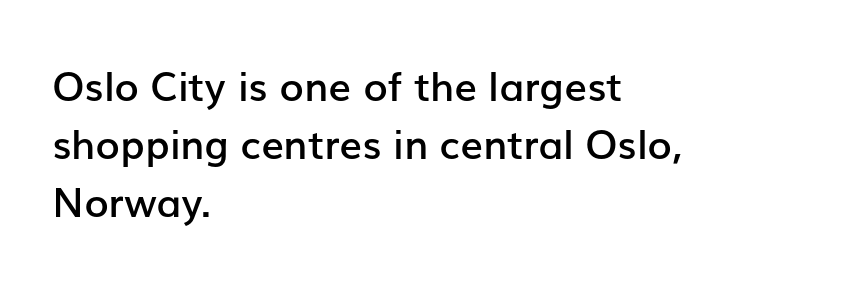
{"serif": "no", "italic": "no", "bold": "semi", "weight": "semibold", "width": "normal", "stroke_contrast": "low", "x_height": "medium", "monospaced": "no", "underline": "no", "align": "left", "line_spacing": "normal", "line_spacing_ratio": 1.45, "letter_spacing": "normal", "letter_spacing_em": 0.0, "glyph_px": 40}
